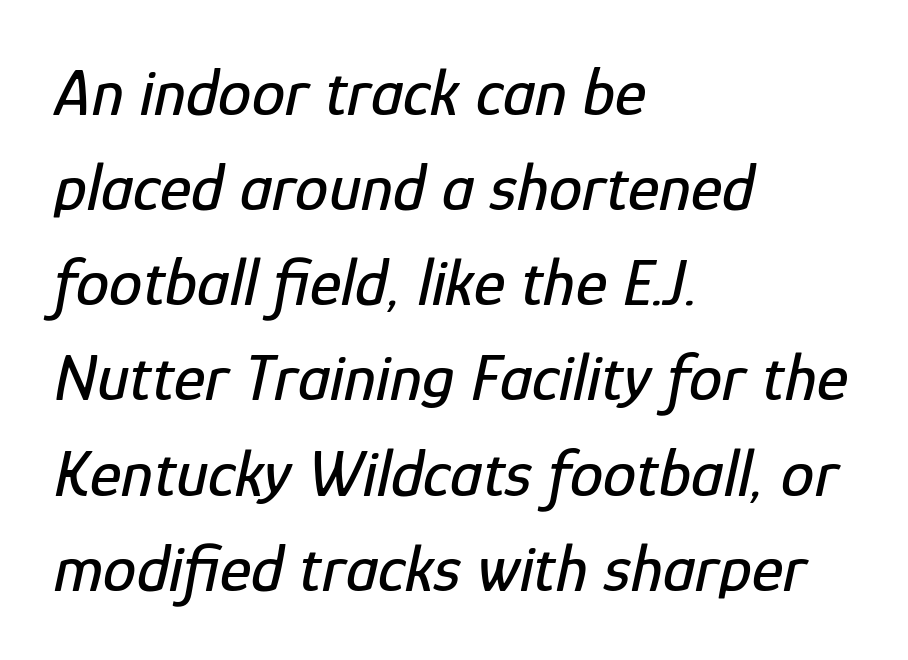
Character widths vary here, with narrow letters taking less room than wide ones. Where is the straight margin? On the left. There is no visible air inserted between adjacent glyphs. Reading down the column, the eye jumps a familiar distance to each next line.
